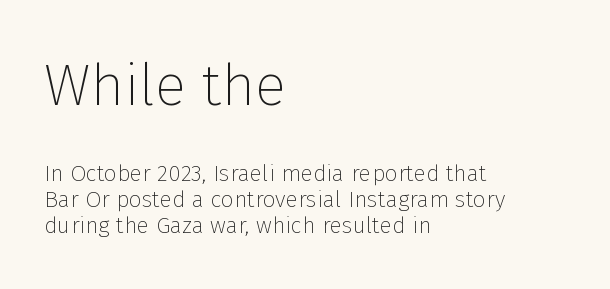
{"serif": "no", "italic": "no", "bold": "no", "weight": "thin", "width": "normal", "stroke_contrast": "low", "x_height": "medium", "monospaced": "no", "underline": "no", "align": "left", "line_spacing": "tight", "line_spacing_ratio": 1.13, "letter_spacing": "normal", "letter_spacing_em": 0.0, "larger_block": "first", "size_ratio": 2.52, "glyph_px": 58}
